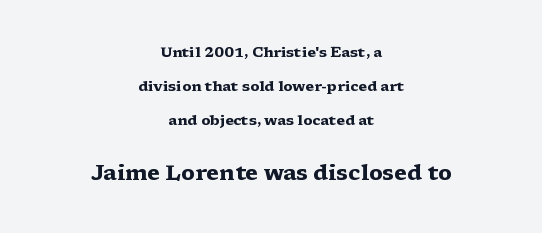
Q: Is the text bold? A: Yes.
Q: Is the text italic (slanted)? A: No, it is upright.
Q: Is the text underlined? A: No.
Q: How is the paragraph aligned? A: Centered.
Q: Is the spacing between letters normal or unusually wide? A: Normal.
Q: Is the spacing between lines tight, normal or loose? A: Loose.
Q: Which block of text is set in a larger size, the first (top) or the second (bottom)? A: The second (bottom) one.
